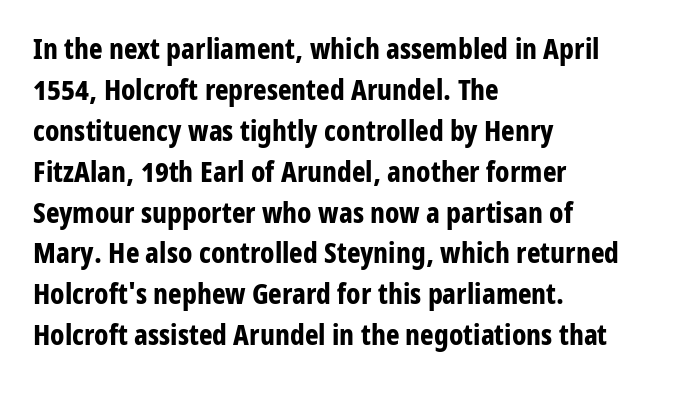
Does the leading feel generous? No, just average. The text was rendered using a sans face with plain stroke endings. Summary of weight: heavy, a full bold. The paragraph has a hard left edge and a soft right edge. Notice how the stems are strictly vertical — no italics here.
